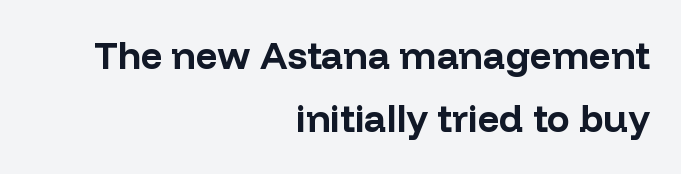
The foot of each line stays bare and open. Plenty of ink on the page — the face is bold. These lines keep a tight, regular rhythm from letter to letter. The rag falls on the left side of this text block.
